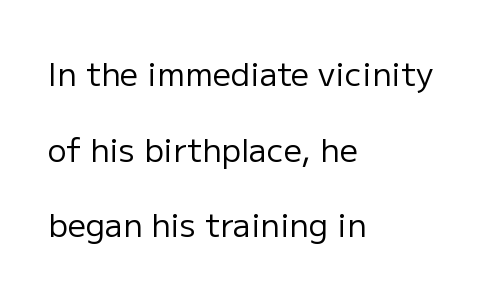
{"serif": "no", "italic": "no", "bold": "no", "weight": "regular", "width": "normal", "stroke_contrast": "low", "x_height": "medium", "monospaced": "no", "underline": "no", "align": "left", "line_spacing": "loose", "line_spacing_ratio": 2.36, "letter_spacing": "normal", "letter_spacing_em": 0.0, "glyph_px": 32}
